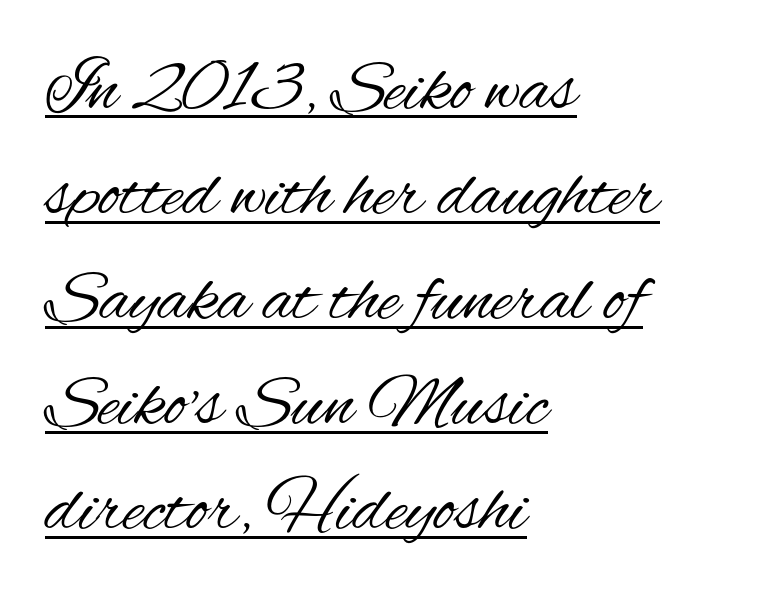
The designer went with a sans here, leaving each stem footless. This rendering leaves character spacing at its baseline value. Where is the straight margin? On the left. The passage shown is typed in a proportional face where columns would drift. Counters stay open thanks to moderate or lighter strokes.
